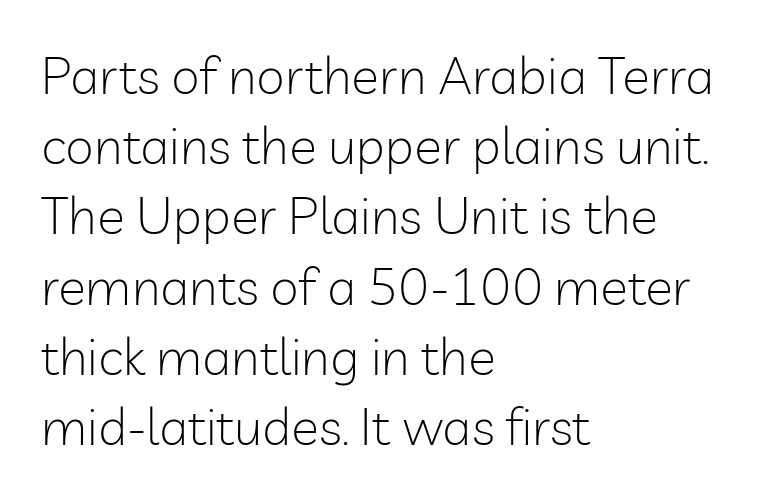
The lettering stays uniformly vertical, giving the passage a roman look. The line-height multiplier appears to be the usual default. No extra ink here — the face is not bold. Just letters on the line, the space beneath them empty. The line texture is even and compact thanks to regular tracking. Proportional: the letters do not fall into vertical columns.
